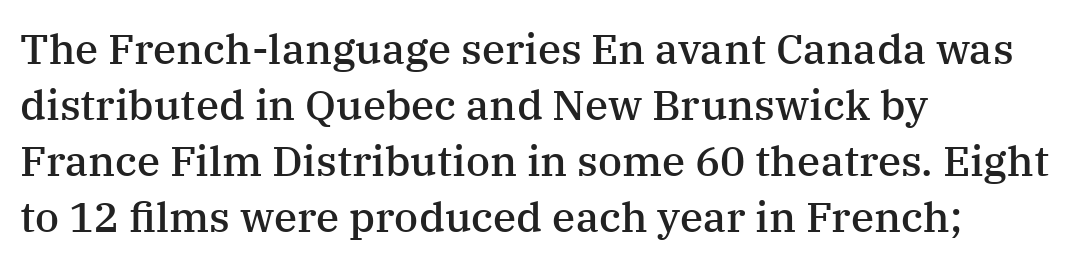
The image shows 42 px semibold serif type, upright; set left-aligned, normal line spacing (1.33x), normal letter spacing, not underlined; medium stroke contrast and a medium x-height.
